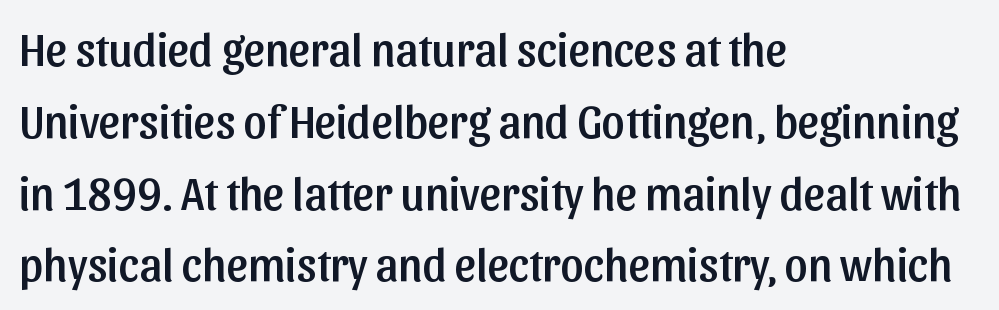
The image shows 46 px sans-serif type, upright; set left-aligned, normal line spacing (1.56x), normal letter spacing, not underlined; low stroke contrast and a medium x-height.
